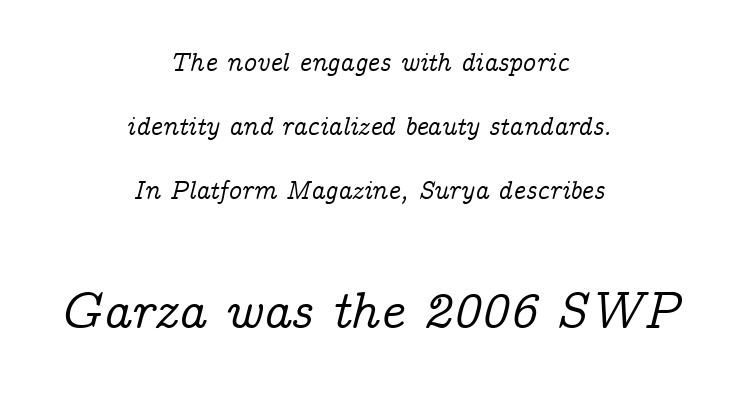
Q: Is the text italic (slanted)? A: Yes, it leans right by about 14 degrees.
Q: Is the typeface a serif or a sans-serif typeface? A: Serif.
Q: Is the text underlined? A: No.
Q: How is the paragraph aligned? A: Centered.
Q: Is the spacing between letters normal or unusually wide? A: Normal.
Q: Is the spacing between lines tight, normal or loose? A: Loose.
Q: Which block of text is set in a larger size, the first (top) or the second (bottom)? A: The second (bottom) one.
Q: Width (condensed, normal, or wide)? A: Normal.
Q: Stroke contrast? A: Low.
Q: x-height? A: Medium.
Q: Monospaced? A: No.
